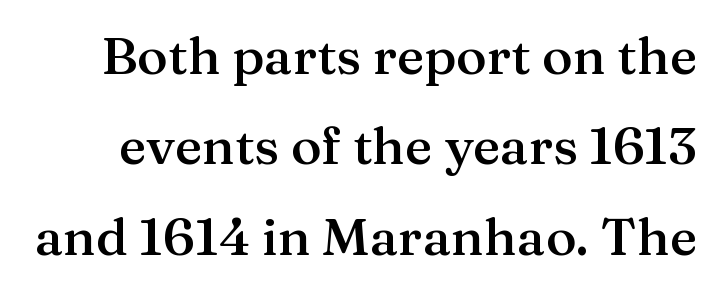
Q: Is the text bold? A: Semi-bold.
Q: Is the text italic (slanted)? A: No, it is upright.
Q: Is the typeface a serif or a sans-serif typeface? A: Serif.
Q: Is the text underlined? A: No.
Q: Is the spacing between letters normal or unusually wide? A: Normal.
Q: Width (condensed, normal, or wide)? A: Normal.
Q: Stroke contrast? A: Medium.
Q: x-height? A: Medium.
Q: Monospaced? A: No.
